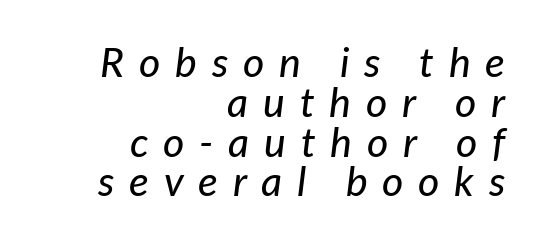
The block of text is dense from top to bottom, with scant space between rows. The letterforms stand isolated, each surrounded by extra space. Notice how the stems are inclined rather than vertical — that's the hallmark of italics. Every row of glyphs terminates at an identical x-position on the right. Here the designer chose a conventional face with non-uniform glyph widths. Bare-footed words on every line.
